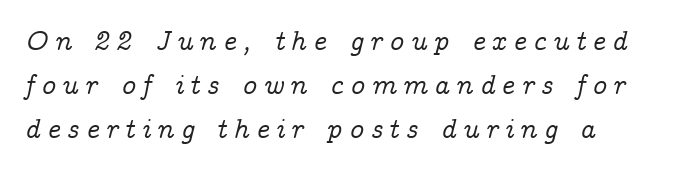
{"serif": "yes", "italic": "yes", "lean": "right", "slant_degrees": 14, "width": "normal", "stroke_contrast": "low", "x_height": "medium", "monospaced": "no", "underline": "no", "align": "left", "line_spacing": "normal", "line_spacing_ratio": 1.57, "letter_spacing": "wide", "letter_spacing_em": 0.23, "glyph_px": 28}
